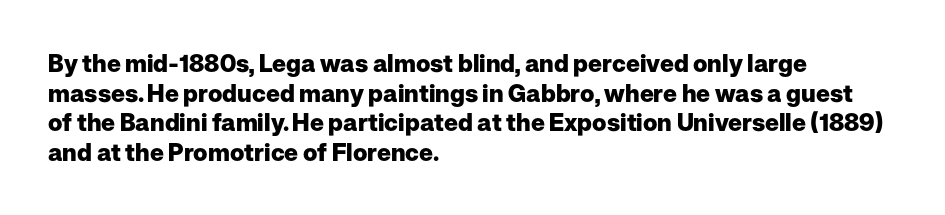
Nobody drew a line under any word here. The lettering stays uniformly vertical, giving the passage a roman look. Each word holds together tightly as a unit, with standard inter-letter gaps. A student would call this left alignment; a typographer would say flush left, rag right. Typographic density is high because the face is bold.
